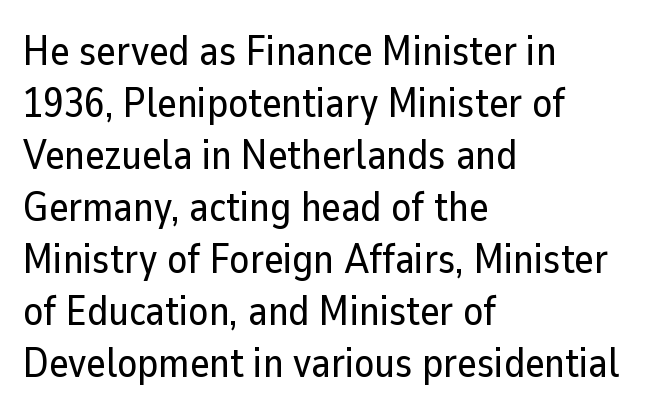
{"serif": "no", "italic": "no", "width": "normal", "stroke_contrast": "low", "x_height": "medium", "monospaced": "no", "underline": "no", "align": "left", "line_spacing": "normal", "line_spacing_ratio": 1.27, "letter_spacing": "normal", "letter_spacing_em": 0.0, "glyph_px": 41}
